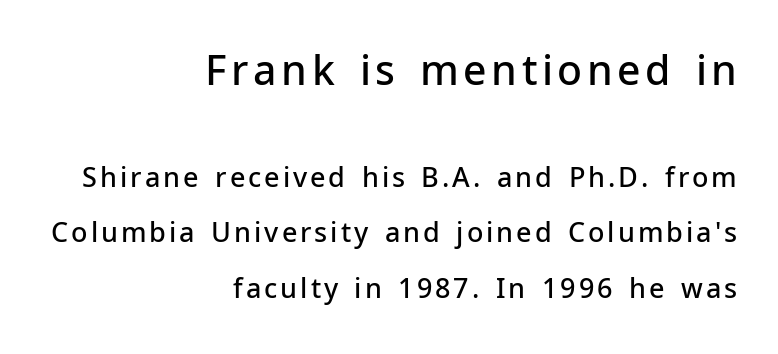
{"serif": "no", "italic": "no", "bold": "semi", "weight": "semibold", "width": "normal", "stroke_contrast": "low", "x_height": "medium", "monospaced": "no", "underline": "no", "align": "right", "line_spacing": "loose", "line_spacing_ratio": 2.05, "larger_block": "first", "size_ratio": 1.52, "glyph_px": 41}
